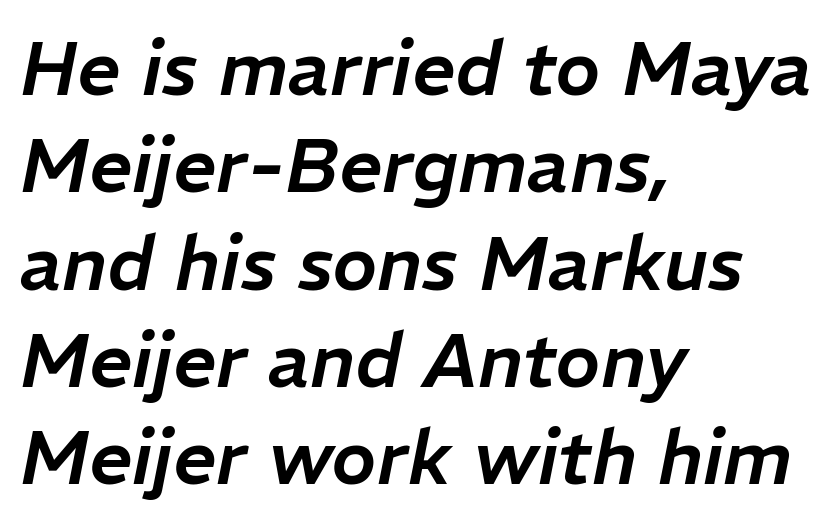
The image shows 76 px text type, italic (leaning right); set left-aligned, normal line spacing (1.28x), normal letter spacing, not underlined; low stroke contrast and a medium x-height.
